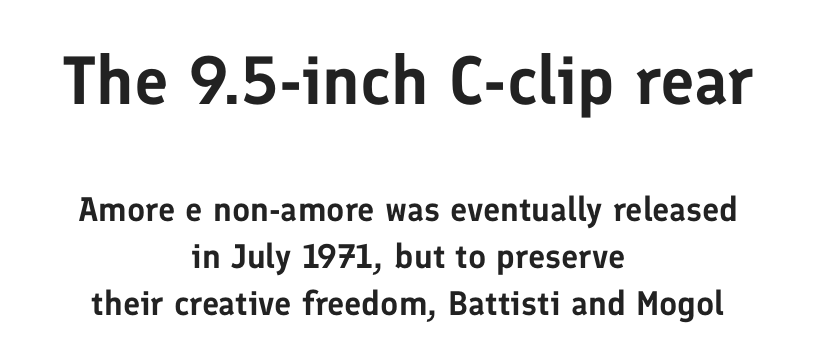
The image shows 68 px sans-serif type, upright; set centered, normal line spacing (1.39x), normal letter spacing, not underlined; the first (top) block is 2.0x larger; low stroke contrast and a medium x-height.
